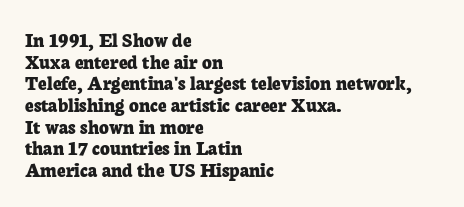
Q: Is the text bold? A: Yes.
Q: Is the text italic (slanted)? A: No, it is upright.
Q: Is the text underlined? A: No.
Q: How is the paragraph aligned? A: Left-aligned.
Q: Is the spacing between letters normal or unusually wide? A: Normal.
Q: Is the spacing between lines tight, normal or loose? A: Tight.
